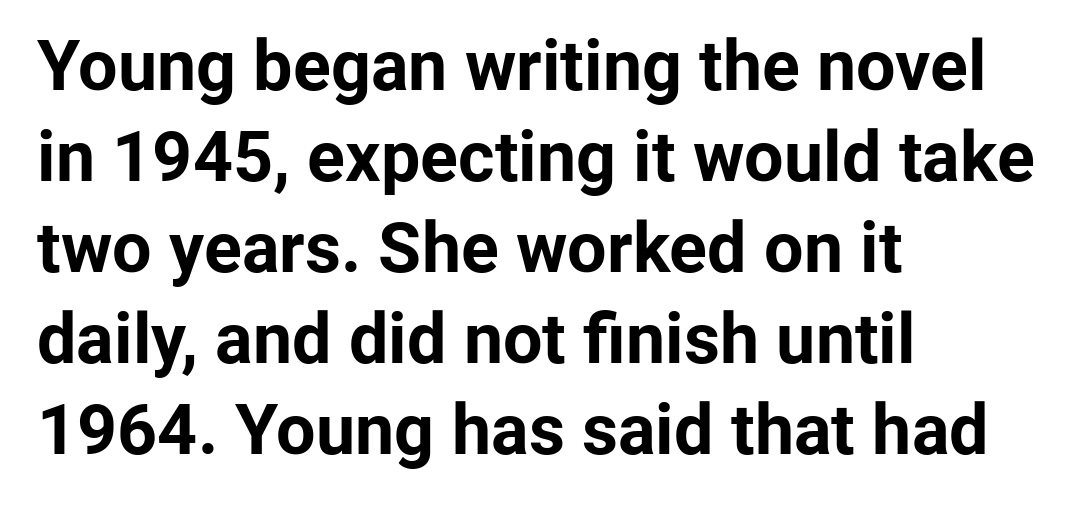
The image shows 70 px bold sans-serif type, upright; set left-aligned, normal line spacing (1.3x), normal letter spacing, not underlined; low stroke contrast and a medium x-height.
